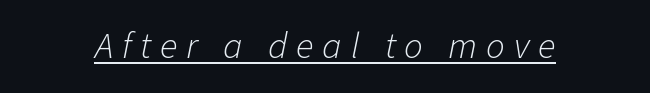
The image shows 37 px light type, italic (leaning right); set unusually wide letter spacing (+0.24 em), underlined; low stroke contrast and a medium x-height.
